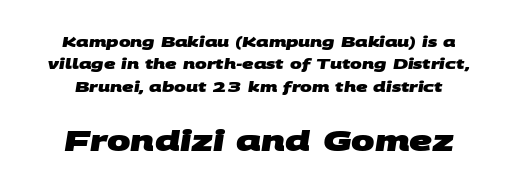
The image shows 28 px heavy, wide sans-serif type; set normal line spacing (1.6x), normal letter spacing, not underlined; the second (bottom) block is 2.0x larger; medium stroke contrast and a large x-height.
